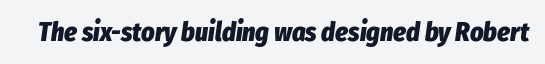
Q: Is the text bold? A: Yes.
Q: Is the text italic (slanted)? A: Yes, it leans right by about 8 degrees.
Q: Is the text underlined? A: No.
Q: Is the spacing between letters normal or unusually wide? A: Normal.
